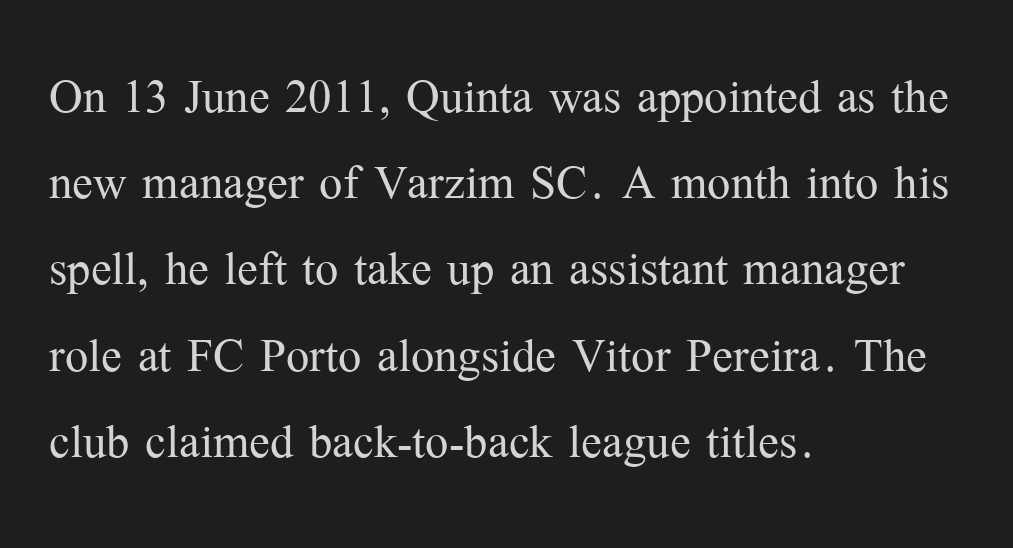
The image shows 62 px light serif type, upright; set left-aligned, normal line spacing (1.39x), normal letter spacing, not underlined; medium stroke contrast and a medium x-height.
